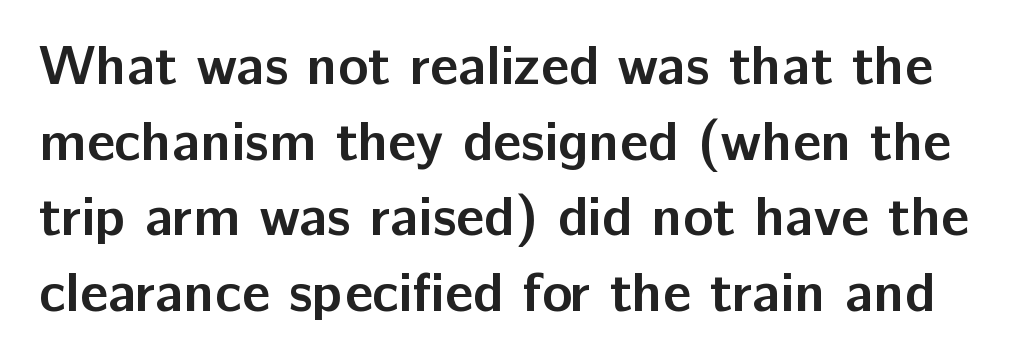
Vertical strokes here are truly vertical. Check under the words: just untouched page. Unlike a traditional serif, this face leaves its strokes unadorned. Evenly set lines give the paragraph a standard silhouette.
